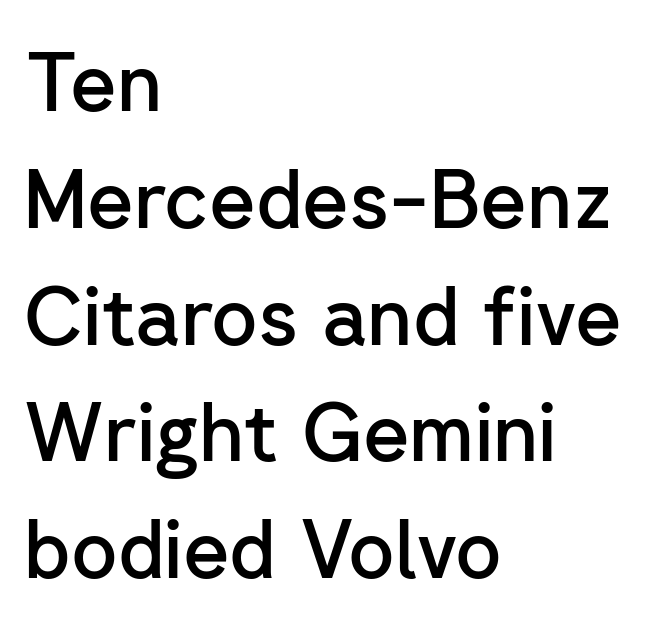
The image shows 80 px semibold sans-serif type, upright; set left-aligned, normal line spacing (1.46x), normal letter spacing, not underlined; low stroke contrast and a medium x-height.
